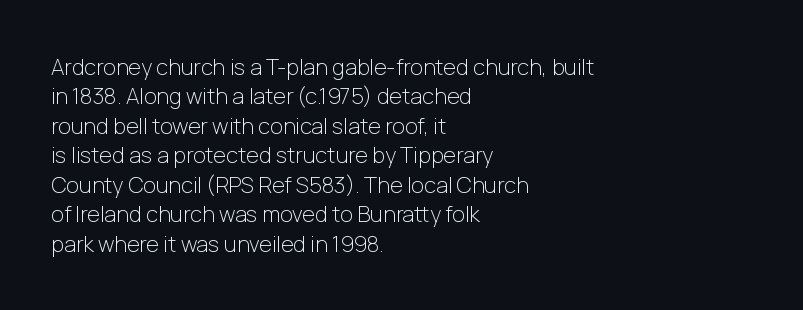
{"italic": "no", "bold": "no", "underline": "no", "align": "left", "line_spacing": "normal", "line_spacing_ratio": 1.34, "letter_spacing": "normal", "letter_spacing_em": 0.0, "glyph_px": 22}
